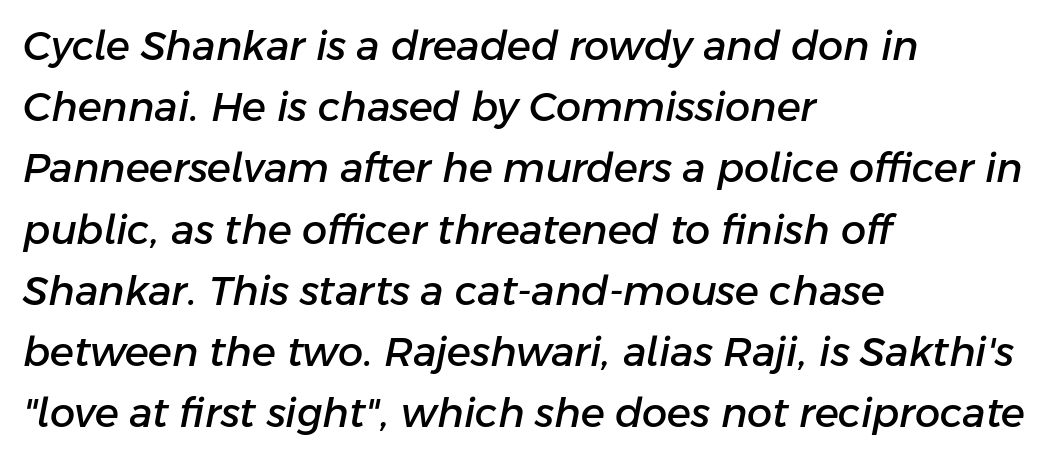
There's an unmistakable incline to the writing here. A typesetter would call this leading conventional body-copy spacing. Quick note: underline off. The face used here is rendered with its standard letterfit. Here the designer chose a conventional face with non-uniform glyph widths. Teacher's note: observe the even left margin — that is flush-left alignment.
